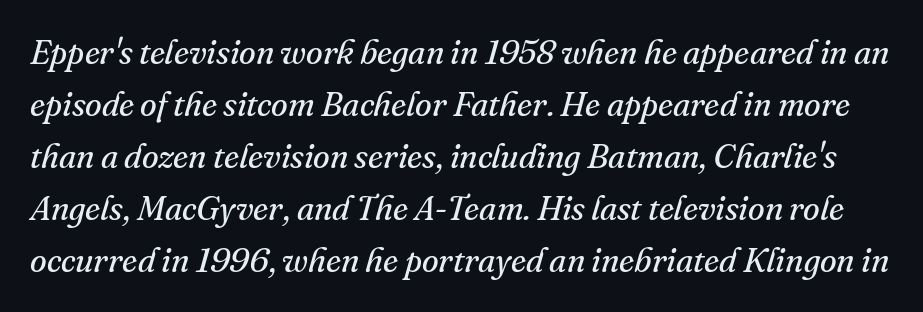
{"serif": "yes", "italic": "yes", "lean": "right", "slant_degrees": 16, "bold": "no", "weight": "regular", "width": "normal", "stroke_contrast": "medium", "x_height": "small", "monospaced": "no", "underline": "no", "line_spacing": "normal", "line_spacing_ratio": 1.53, "letter_spacing": "normal", "letter_spacing_em": 0.0, "glyph_px": 34}
